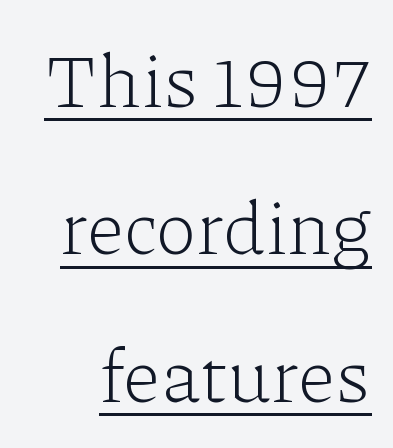
{"serif": "yes", "italic": "no", "bold": "no", "weight": "light", "width": "normal", "stroke_contrast": "low", "x_height": "medium", "monospaced": "no", "underline": "yes", "line_spacing": "loose", "line_spacing_ratio": 1.94, "letter_spacing": "normal", "letter_spacing_em": 0.0, "glyph_px": 76}
